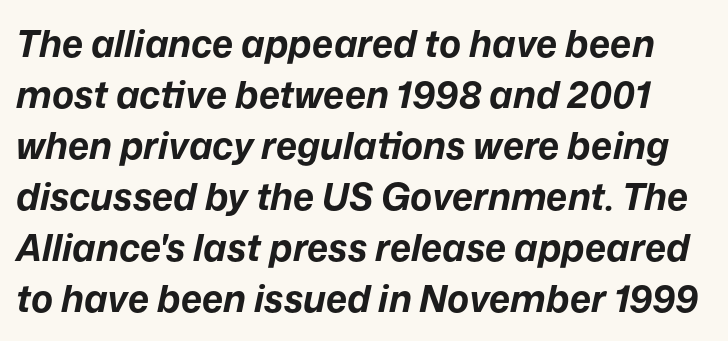
The line-height multiplier appears to be the usual default. Tall strokes in this sample are angled rather than plumb. How are the letters spaced? Ordinarily, with no added tracking. The specimen omits any rule beneath the text block's lines.
